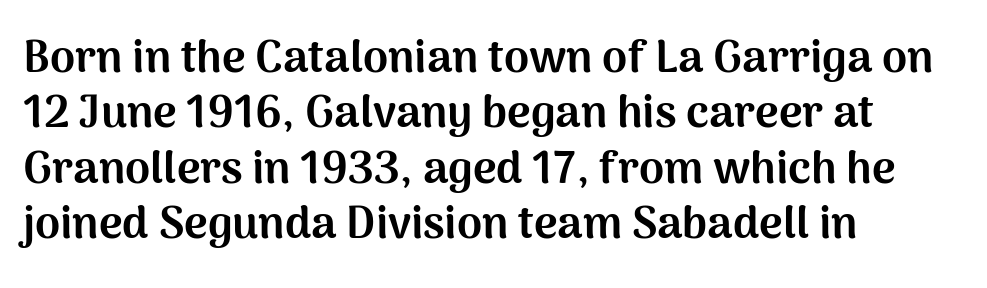
Q: Is the text bold? A: Yes.
Q: Is the text italic (slanted)? A: No, it is upright.
Q: Is the typeface a serif or a sans-serif typeface? A: Sans-serif.
Q: Is the text underlined? A: No.
Q: How is the paragraph aligned? A: Left-aligned.
Q: Is the spacing between letters normal or unusually wide? A: Normal.
Q: Width (condensed, normal, or wide)? A: Normal.
Q: Stroke contrast? A: Medium.
Q: x-height? A: Medium.
Q: Monospaced? A: No.
